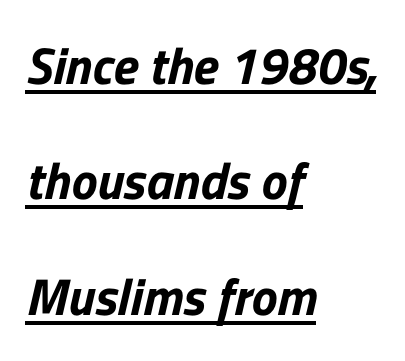
The image shows 52 px sans-serif type; set left-aligned, loose line spacing (2.22x), normal letter spacing, underlined; low stroke contrast and a medium x-height.
